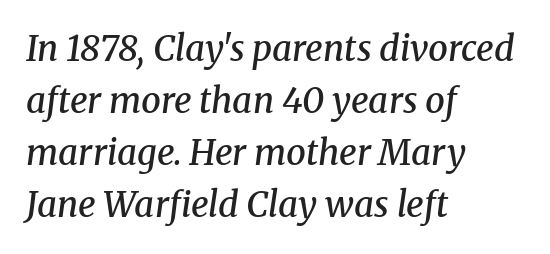
{"serif": "yes", "italic": "yes", "lean": "right", "slant_degrees": 8, "bold": "semi", "weight": "semibold", "width": "normal", "stroke_contrast": "medium", "x_height": "medium", "monospaced": "no", "underline": "no", "align": "left", "line_spacing": "normal", "line_spacing_ratio": 1.49, "letter_spacing": "normal", "letter_spacing_em": 0.0, "glyph_px": 35}
